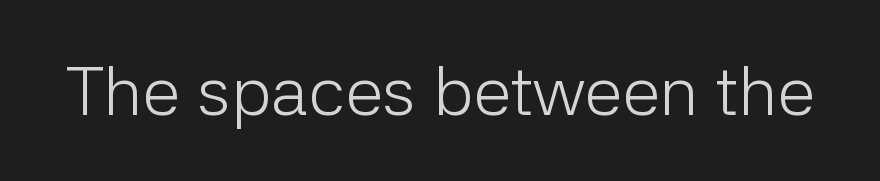
Q: Is the text bold? A: No.
Q: Is the text italic (slanted)? A: No, it is upright.
Q: Is the typeface a serif or a sans-serif typeface? A: Sans-serif.
Q: Is the text underlined? A: No.
Q: Is the spacing between letters normal or unusually wide? A: Normal.
Q: Width (condensed, normal, or wide)? A: Normal.
Q: Stroke contrast? A: Low.
Q: x-height? A: Medium.
Q: Monospaced? A: No.
